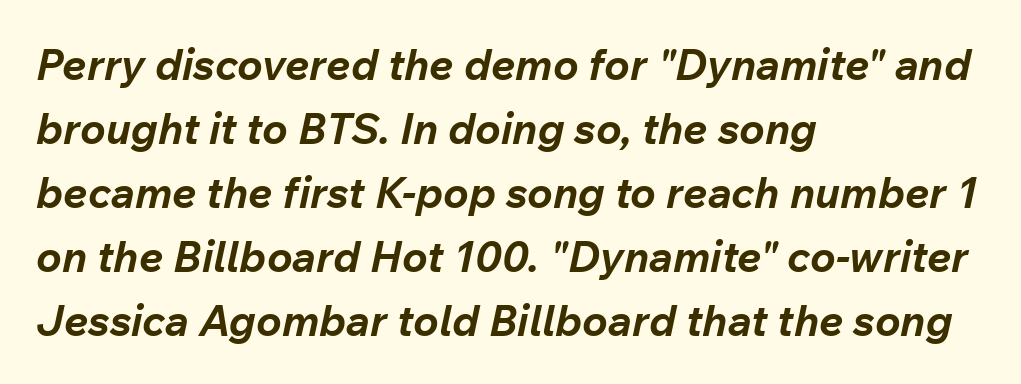
The image shows 43 px bold type, italic (leaning right); set left-aligned, normal line spacing (1.49x), normal letter spacing, not underlined; low stroke contrast and a medium x-height.
